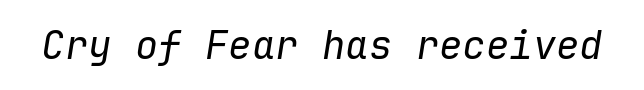
Bold? No — there's no thickening of the strokes. Nobody touched the tracking dial on this one. When letters slant like this, we call the style italic. Every character here occupies the same horizontal width, giving the sample a typewriter-like rhythm. The space beneath each line is pristine and unruled.
